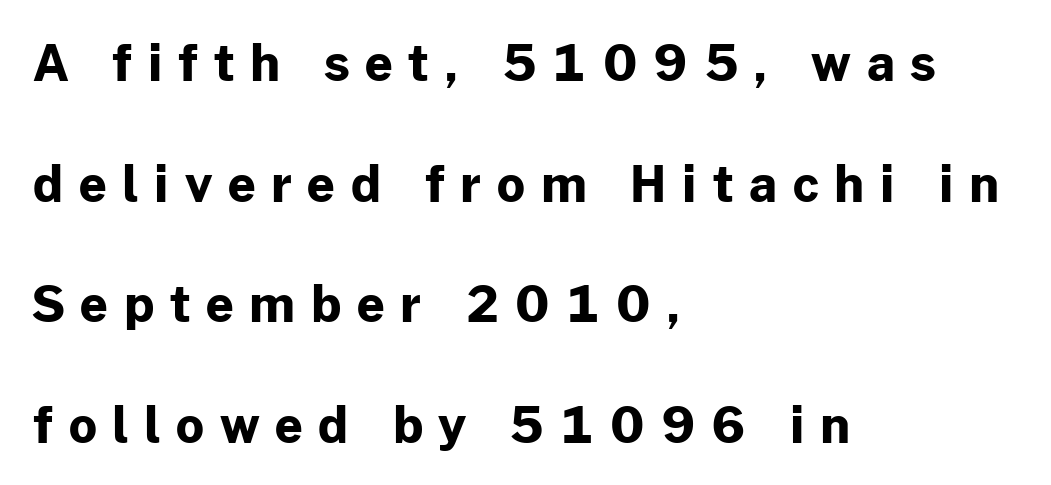
Vertically, the passage feels expansive, rows floating well apart. A student would call this left alignment; a typographer would say flush left, rag right. The lettering stays uniformly vertical, giving the passage a roman look. Nope, no serifs anywhere on these letters.
